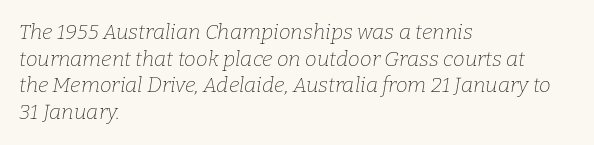
Q: Is the text bold? A: No.
Q: Is the text italic (slanted)? A: Yes, it leans right by about 9 degrees.
Q: Is the text underlined? A: No.
Q: How is the paragraph aligned? A: Left-aligned.
Q: Is the spacing between letters normal or unusually wide? A: Normal.
Q: Is the spacing between lines tight, normal or loose? A: Normal.
